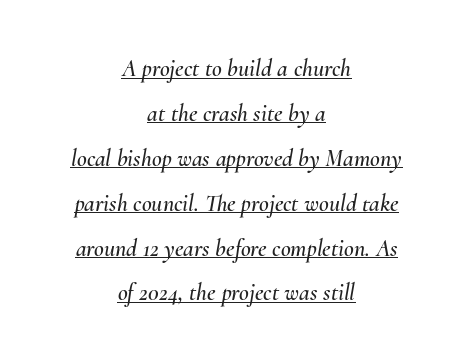
The image shows 24 px text type, italic (leaning right); set centered, line spacing 1.87x, normal letter spacing, underlined.
